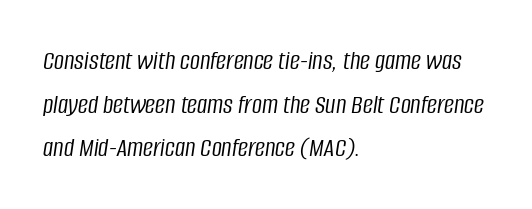
Q: Is the text bold? A: No.
Q: Is the text italic (slanted)? A: Yes, it leans right by about 8 degrees.
Q: Is the text underlined? A: No.
Q: How is the paragraph aligned? A: Left-aligned.
Q: Is the spacing between letters normal or unusually wide? A: Normal.
Q: Is the spacing between lines tight, normal or loose? A: Normal.
Q: Width (condensed, normal, or wide)? A: Condensed.
Q: Stroke contrast? A: Low.
Q: x-height? A: Large.
Q: Monospaced? A: No.
